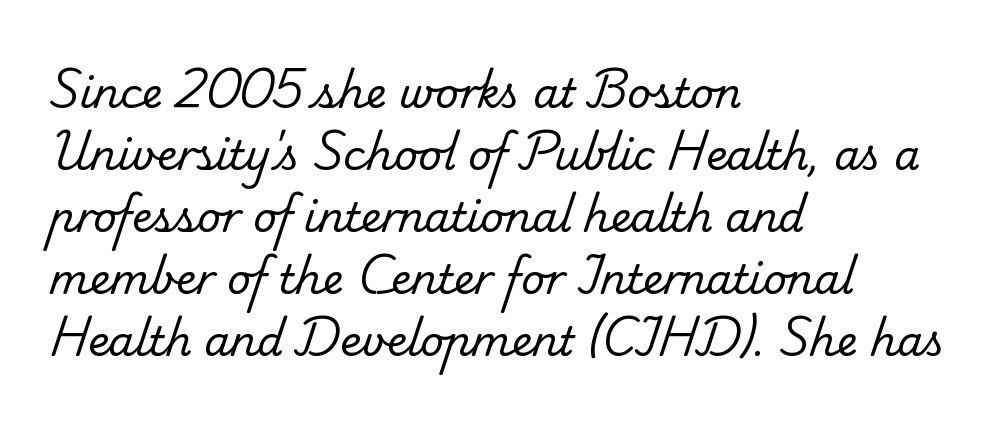
Q: Is the text bold? A: No.
Q: Is the typeface a serif or a sans-serif typeface? A: Serif.
Q: Is the text underlined? A: No.
Q: How is the paragraph aligned? A: Left-aligned.
Q: Is the spacing between letters normal or unusually wide? A: Normal.
Q: Is the spacing between lines tight, normal or loose? A: Normal.
Q: Width (condensed, normal, or wide)? A: Normal.
Q: Stroke contrast? A: Low.
Q: x-height? A: Small.
Q: Monospaced? A: No.
